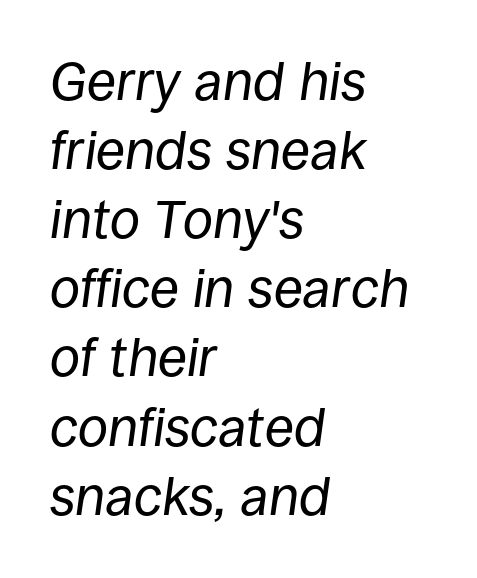
{"italic": "yes", "lean": "right", "slant_degrees": 8, "bold": "no", "weight": "regular", "width": "normal", "stroke_contrast": "low", "x_height": "large", "monospaced": "no", "underline": "no", "align": "left", "line_spacing": "normal", "line_spacing_ratio": 1.28, "letter_spacing": "normal", "letter_spacing_em": 0.0, "glyph_px": 54}
